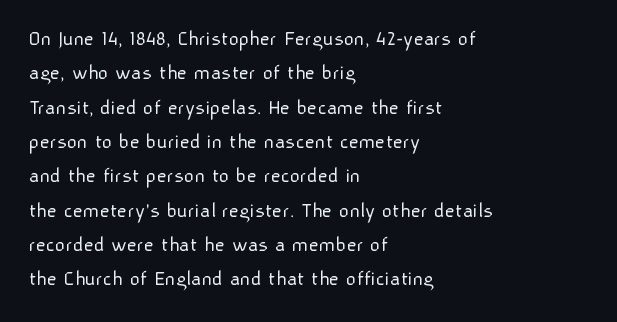
The image shows 22 px text type, upright; set left-aligned, normal line spacing (1.56x), normal letter spacing, not underlined.
